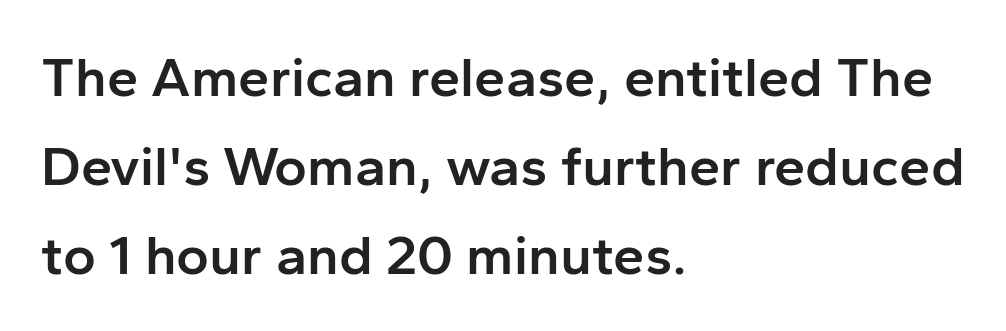
Compared with an ordinary text face, these strokes are moderately heavier — a semibold. The typesetter chose a ragged-right arrangement here. Tall strokes in this sample are plumb rather than angled. I'd call this a sans setting — the letters go barefoot. These lines sit exactly where default settings would place them. The passage shown is typed in a proportional face where columns would drift.
